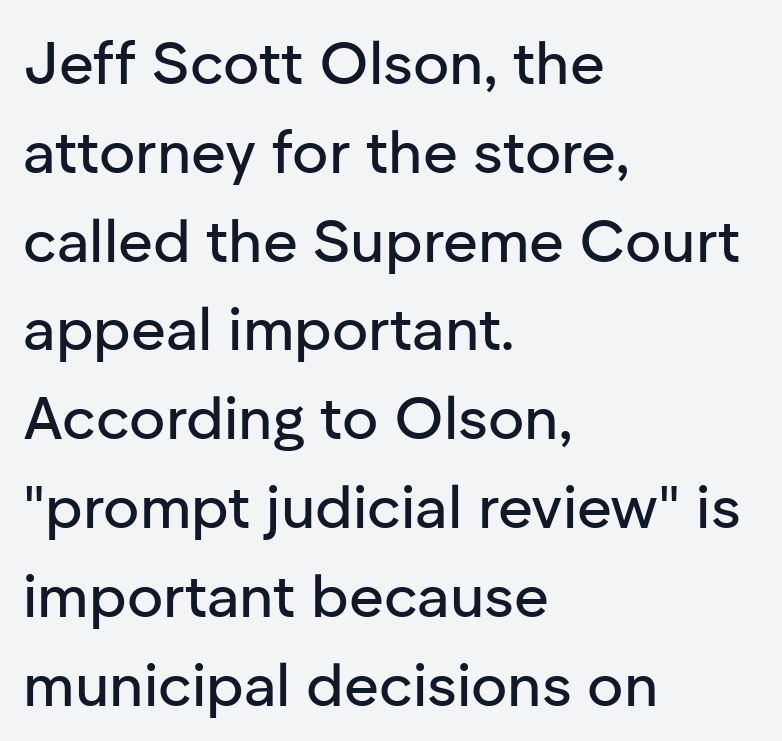
Looks like regular typesetting: each glyph gets only the width it needs. The designer left line spacing at the default. Reading down the block, your eye returns to a fixed left position each line. Every character sits straight up, as roman type does.
